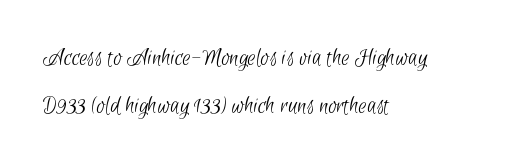
Q: Is the text bold? A: No.
Q: Is the text underlined? A: No.
Q: How is the paragraph aligned? A: Left-aligned.
Q: Is the spacing between letters normal or unusually wide? A: Normal.
Q: Is the spacing between lines tight, normal or loose? A: Loose.
